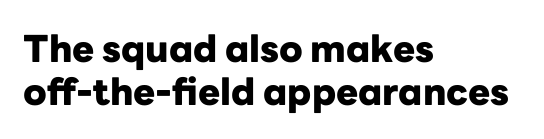
The image shows 37 px heavy sans-serif type, upright; set left-aligned, tight line spacing (1.15x), normal letter spacing, not underlined; low stroke contrast and a medium x-height.
